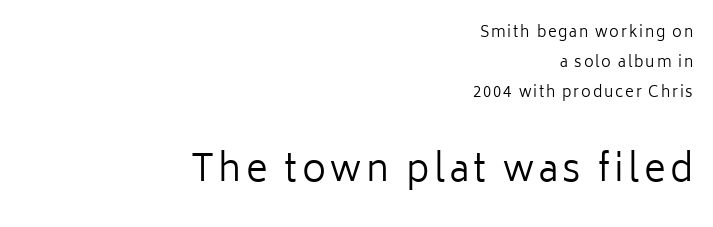
You could not count columns in this text — the font is proportionally spaced. The passage shown is typeset with a sans-serif family. Has an underline been added? It has not. These lines are set flush right with a ragged left edge. The strokes are not fattened; the text isn't bold.
